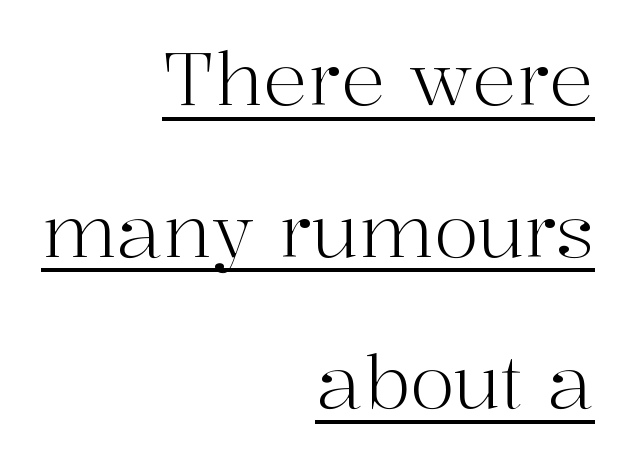
Q: Is the text bold? A: No.
Q: Is the text italic (slanted)? A: No, it is upright.
Q: Is the typeface a serif or a sans-serif typeface? A: Serif.
Q: Is the text underlined? A: Yes.
Q: How is the paragraph aligned? A: Right-aligned.
Q: Is the spacing between letters normal or unusually wide? A: Normal.
Q: Is the spacing between lines tight, normal or loose? A: Loose.
Q: Width (condensed, normal, or wide)? A: Normal.
Q: Stroke contrast? A: High.
Q: x-height? A: Medium.
Q: Monospaced? A: No.
